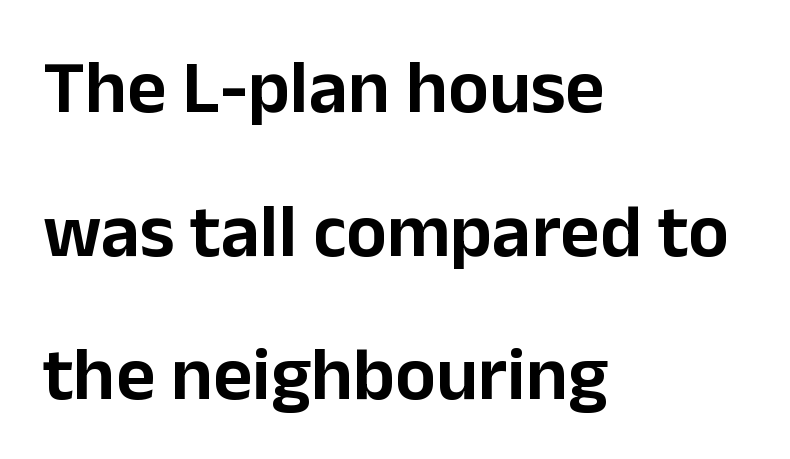
Does the lettering tilt? It doesn't — this is upright. Honestly, the letter spacing is just normal — you wouldn't notice it. Looks like regular typesetting: each glyph gets only the width it needs. Each letter's strokes conclude bluntly, with no projecting serifs. Anything drawn beneath the words? Only blank space.
